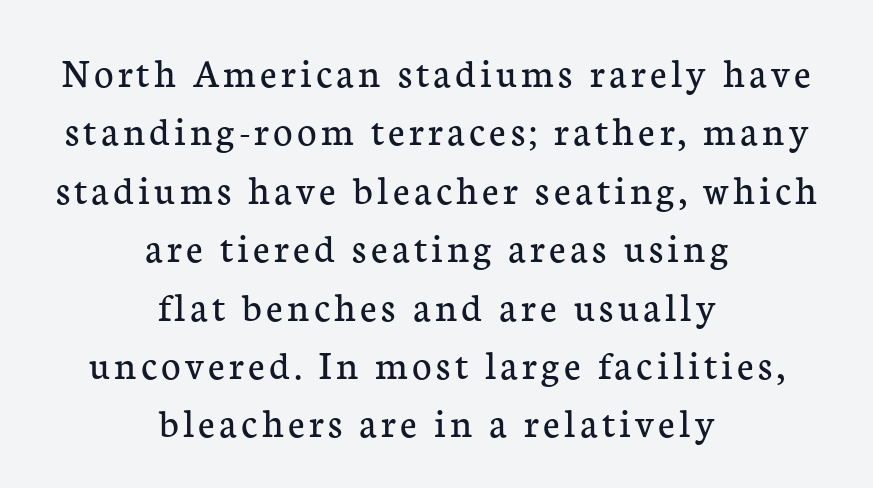
{"serif": "yes", "italic": "no", "bold": "no", "weight": "regular", "width": "normal", "stroke_contrast": "low", "x_height": "medium", "monospaced": "no", "underline": "no", "align": "center", "line_spacing": "normal", "line_spacing_ratio": 1.39, "glyph_px": 42}
